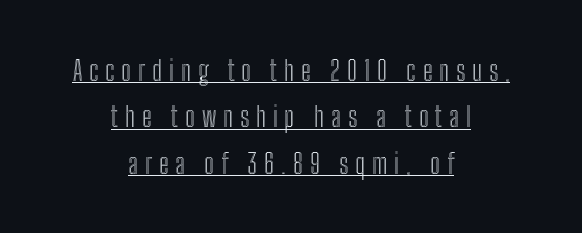
{"italic": "no", "width": "condensed", "x_height": "medium", "monospaced": "no", "underline": "yes", "align": "center", "line_spacing": "normal", "line_spacing_ratio": 1.66, "letter_spacing": "wide", "letter_spacing_em": 0.24, "glyph_px": 28}
